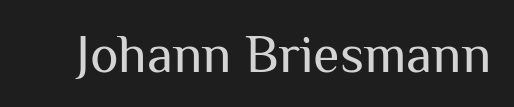
Q: Is the text bold? A: No.
Q: Is the text italic (slanted)? A: No, it is upright.
Q: Is the typeface a serif or a sans-serif typeface? A: Sans-serif.
Q: Is the text underlined? A: No.
Q: Is the spacing between letters normal or unusually wide? A: Normal.
Q: Width (condensed, normal, or wide)? A: Normal.
Q: Stroke contrast? A: Medium.
Q: x-height? A: Medium.
Q: Monospaced? A: No.
